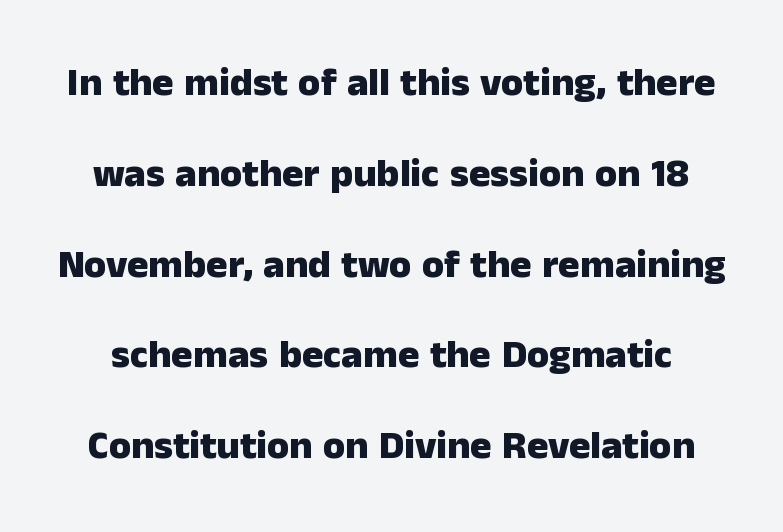
{"serif": "no", "italic": "no", "bold": "yes", "weight": "heavy", "width": "normal", "stroke_contrast": "low", "x_height": "medium", "monospaced": "no", "underline": "no", "line_spacing": "loose", "line_spacing_ratio": 2.27, "letter_spacing": "normal", "letter_spacing_em": 0.0, "glyph_px": 40}
